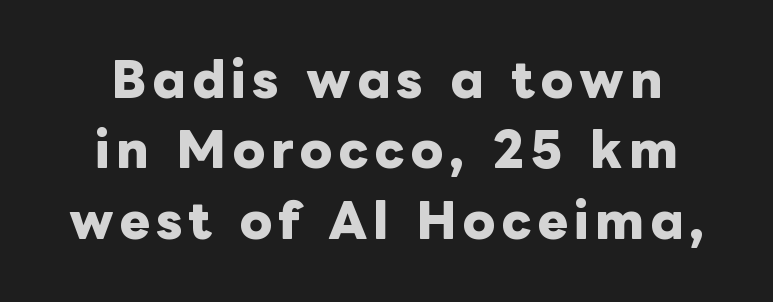
{"italic": "no", "bold": "yes", "weight": "heavy", "width": "normal", "stroke_contrast": "low", "x_height": "medium", "monospaced": "no", "underline": "no", "align": "center", "line_spacing": "normal", "line_spacing_ratio": 1.53, "glyph_px": 46}
